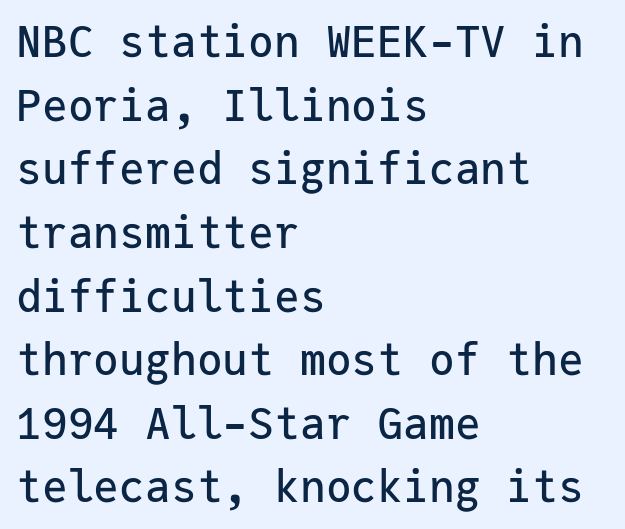
The image shows 43 px sans-serif type, upright, monospaced; set left-aligned, normal line spacing (1.48x), normal letter spacing, not underlined; low stroke contrast and a medium x-height.
